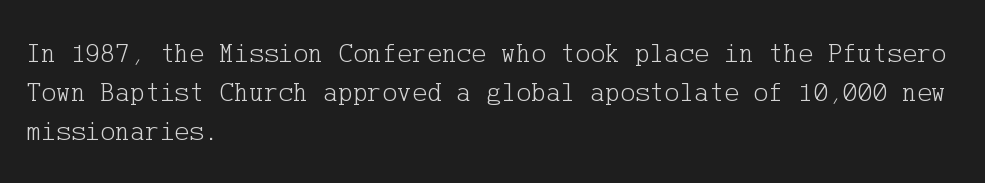
Successive baselines arrive at the customary interval. Nothing heavy about these letters — not bold at all. The gaps between neighbouring characters are ordinary and unremarkable. The designer went with a serif here, giving each stem small feet.
